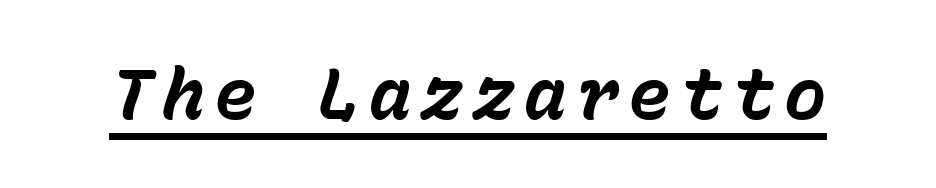
The image shows 71 px bold type, italic (leaning right), monospaced; set underlined; low stroke contrast and a medium x-height.
